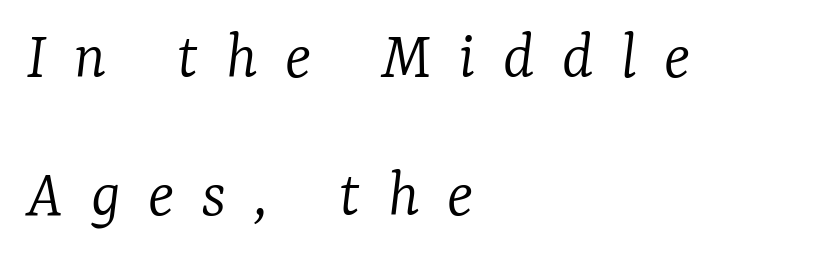
Q: Is the text bold? A: No.
Q: Is the text italic (slanted)? A: Yes, it leans right by about 7 degrees.
Q: Is the typeface a serif or a sans-serif typeface? A: Serif.
Q: Is the text underlined? A: No.
Q: How is the paragraph aligned? A: Left-aligned.
Q: Is the spacing between letters normal or unusually wide? A: Unusually wide.
Q: Is the spacing between lines tight, normal or loose? A: Loose.
Q: Width (condensed, normal, or wide)? A: Normal.
Q: Stroke contrast? A: Low.
Q: x-height? A: Medium.
Q: Monospaced? A: No.
